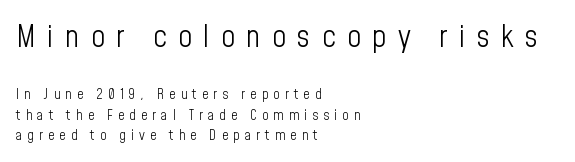
{"serif": "no", "italic": "no", "bold": "no", "weight": "light", "width": "condensed", "stroke_contrast": "low", "x_height": "medium", "monospaced": "no", "underline": "no", "align": "left", "line_spacing": "normal", "line_spacing_ratio": 1.44, "letter_spacing": "wide", "letter_spacing_em": 0.36, "larger_block": "first", "size_ratio": 2.21, "glyph_px": 31}
